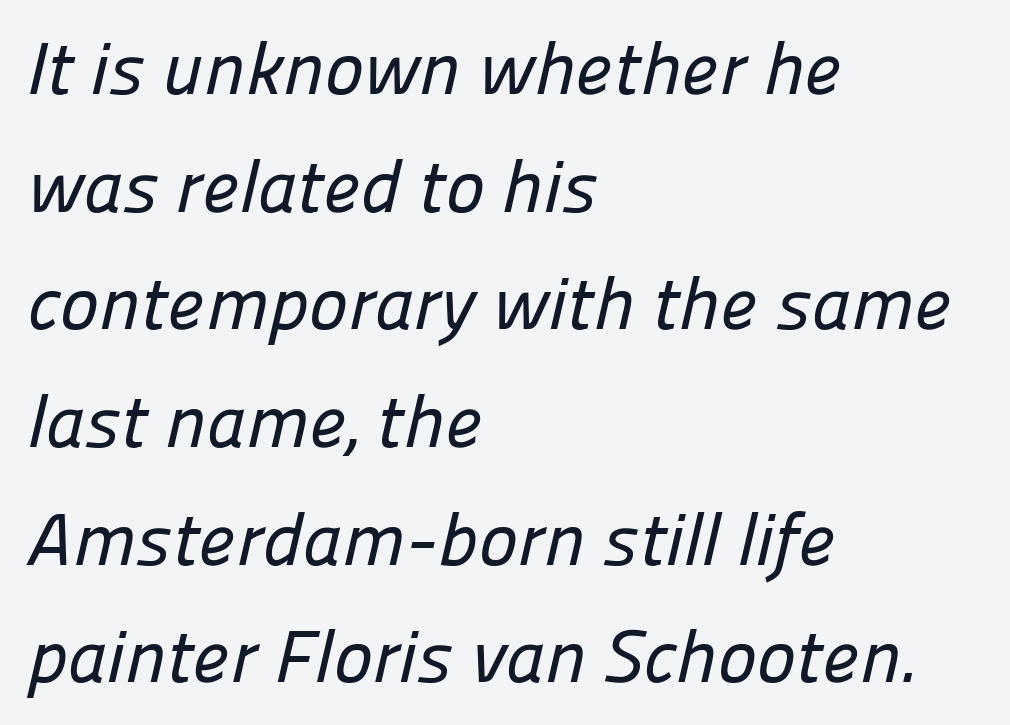
The image shows 74 px sans-serif type; set left-aligned, normal line spacing (1.59x), normal letter spacing, not underlined; low stroke contrast and a medium x-height.
